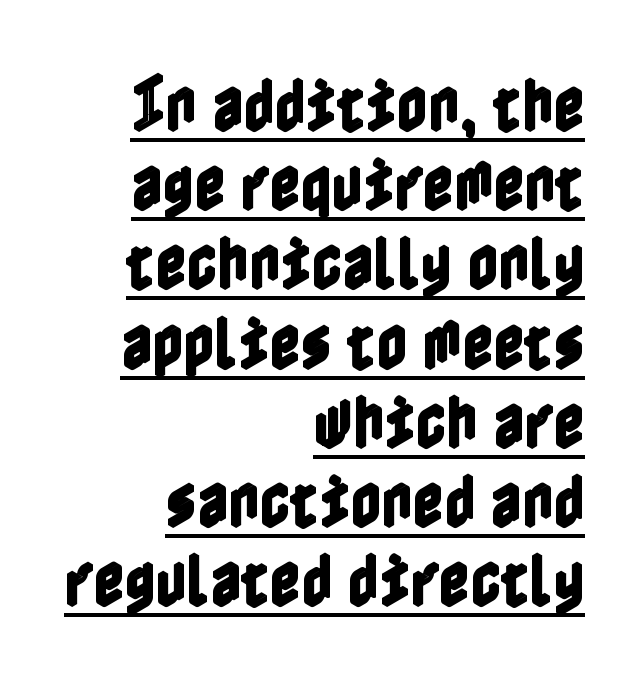
The image shows 60 px condensed type, upright; set right-aligned, normal line spacing (1.32x), normal letter spacing, underlined; a medium x-height.
